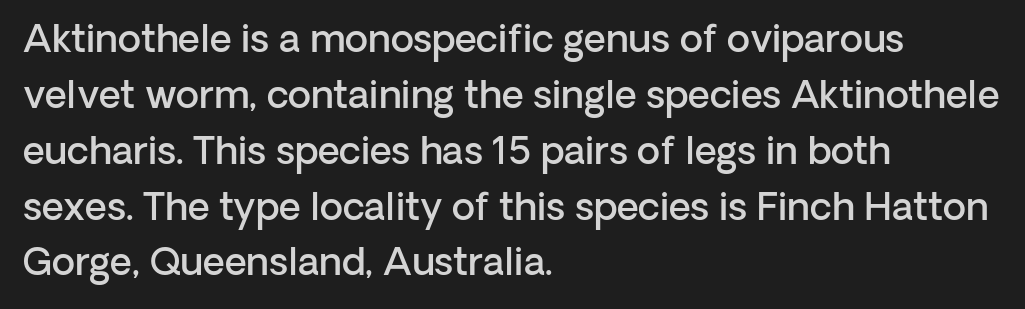
{"serif": "no", "italic": "no", "bold": "semi", "weight": "semibold", "width": "normal", "stroke_contrast": "low", "x_height": "medium", "monospaced": "no", "underline": "no", "align": "left", "line_spacing": "normal", "line_spacing_ratio": 1.47, "letter_spacing": "normal", "letter_spacing_em": 0.0, "glyph_px": 38}
